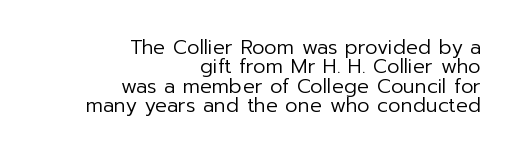
Underlining? Definitely not there. Each new line begins almost immediately beneath the previous one. Short note: letters normally spaced. Is the type heavy? It reads as light-to-regular instead. The rendering anchors every line to the right-hand side. You can tell it's not italic because the verticals are truly vertical.
